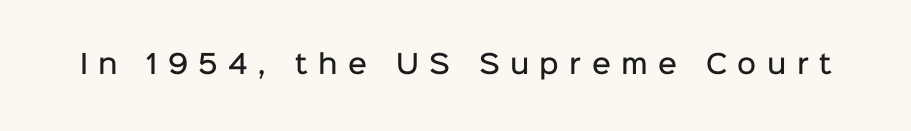
Unmarked baselines from the first word to the last. Nope, not italic — everything's standing straight. Firm but not heavy-handed strokes: this text is semibold. What stands out about the letter spacing? Its width — letters are far apart.
